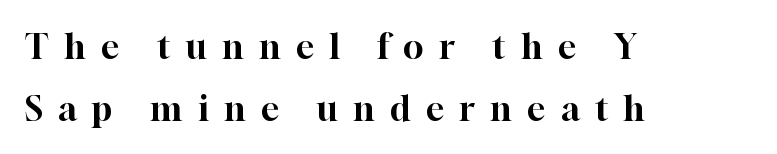
The image shows 34 px serif type, upright; set left-aligned, line spacing 1.82x, unusually wide letter spacing (+0.45 em), not underlined; high stroke contrast and a medium x-height.
